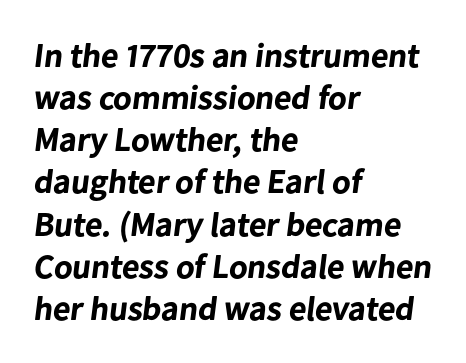
The image shows 34 px bold sans-serif type; set left-aligned, line spacing 1.24x, normal letter spacing, not underlined; low stroke contrast and a medium x-height.
